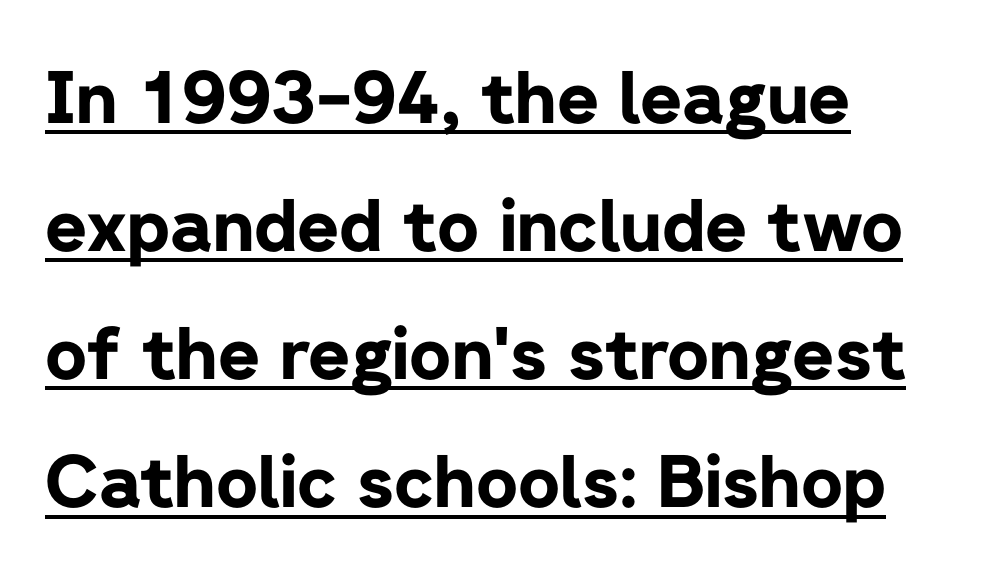
The image shows 72 px bold sans-serif type, upright; set line spacing 1.78x, normal letter spacing, underlined; low stroke contrast and a medium x-height.
